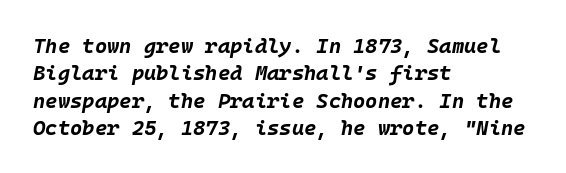
Q: Is the text bold? A: Yes.
Q: Is the text italic (slanted)? A: Yes, it leans right by about 10 degrees.
Q: Is the text underlined? A: No.
Q: How is the paragraph aligned? A: Left-aligned.
Q: Is the spacing between letters normal or unusually wide? A: Normal.
Q: Is the spacing between lines tight, normal or loose? A: Normal.
